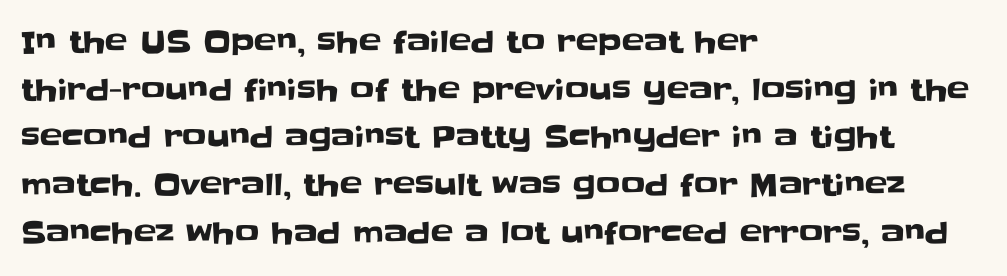
Q: Is the text italic (slanted)? A: No, it is upright.
Q: Is the typeface a serif or a sans-serif typeface? A: Sans-serif.
Q: Is the text underlined? A: No.
Q: How is the paragraph aligned? A: Left-aligned.
Q: Is the spacing between letters normal or unusually wide? A: Normal.
Q: Is the spacing between lines tight, normal or loose? A: Normal.
Q: Width (condensed, normal, or wide)? A: Normal.
Q: Stroke contrast? A: Low.
Q: x-height? A: Large.
Q: Monospaced? A: No.
